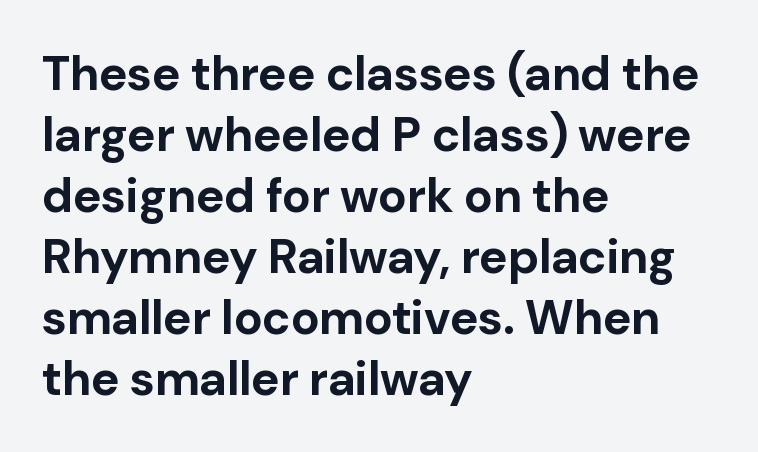
Q: Is the text bold? A: Yes.
Q: Is the text italic (slanted)? A: No, it is upright.
Q: Is the typeface a serif or a sans-serif typeface? A: Sans-serif.
Q: Is the text underlined? A: No.
Q: How is the paragraph aligned? A: Left-aligned.
Q: Is the spacing between letters normal or unusually wide? A: Normal.
Q: Is the spacing between lines tight, normal or loose? A: Normal.
Q: Width (condensed, normal, or wide)? A: Normal.
Q: Stroke contrast? A: Low.
Q: x-height? A: Medium.
Q: Monospaced? A: No.
